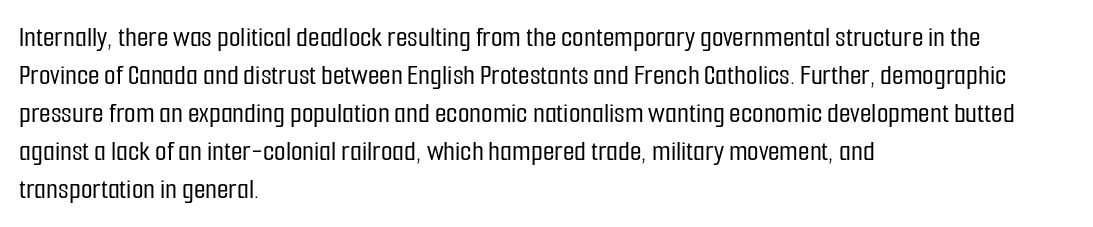
The image shows 30 px condensed sans-serif type, upright; set left-aligned, normal line spacing (1.27x), normal letter spacing, not underlined; low stroke contrast and a medium x-height.
